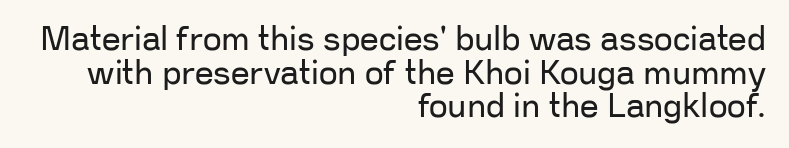
{"serif": "no", "italic": "no", "bold": "no", "weight": "regular", "width": "normal", "stroke_contrast": "low", "x_height": "medium", "monospaced": "no", "underline": "no", "align": "right", "line_spacing": "tight", "line_spacing_ratio": 1.02, "letter_spacing": "normal", "letter_spacing_em": 0.0, "glyph_px": 33}
